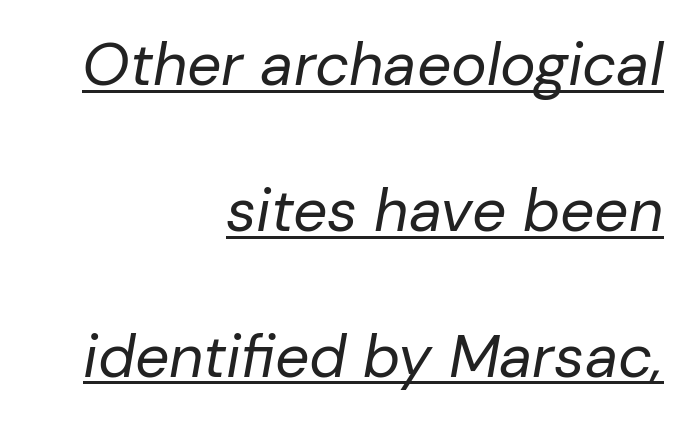
{"italic": "yes", "lean": "right", "slant_degrees": 10, "bold": "no", "weight": "regular", "width": "normal", "stroke_contrast": "low", "x_height": "medium", "monospaced": "no", "underline": "yes", "align": "right", "line_spacing": "loose", "line_spacing_ratio": 2.43, "letter_spacing": "normal", "letter_spacing_em": 0.0, "glyph_px": 60}
